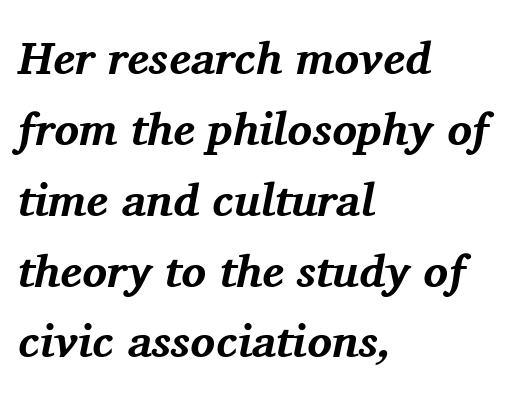
Horizontal bands of white between lines are of average thickness. The rendering uses natural spacing where letterforms have individual widths. Italic: yes, the glyphs are oblique. The font family rendered here belongs to the serif group.
